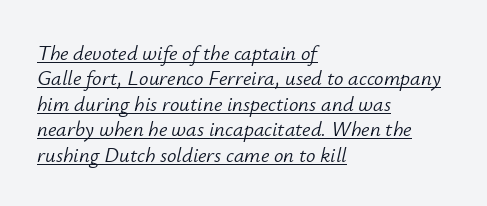
{"italic": "yes", "lean": "right", "slant_degrees": 12, "bold": "no", "underline": "yes", "align": "left", "line_spacing_ratio": 1.21, "letter_spacing": "normal", "letter_spacing_em": 0.0, "glyph_px": 21}
